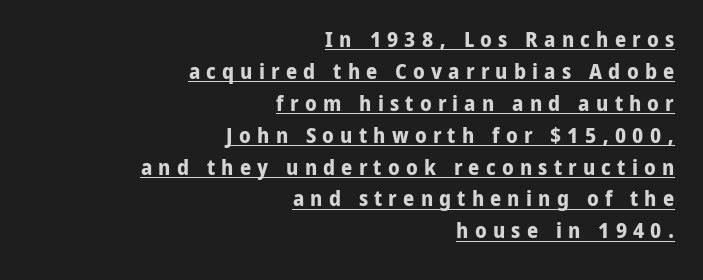
The image shows 22 px bold type, upright; set right-aligned, normal line spacing (1.45x), unusually wide letter spacing (+0.28 em), underlined.
